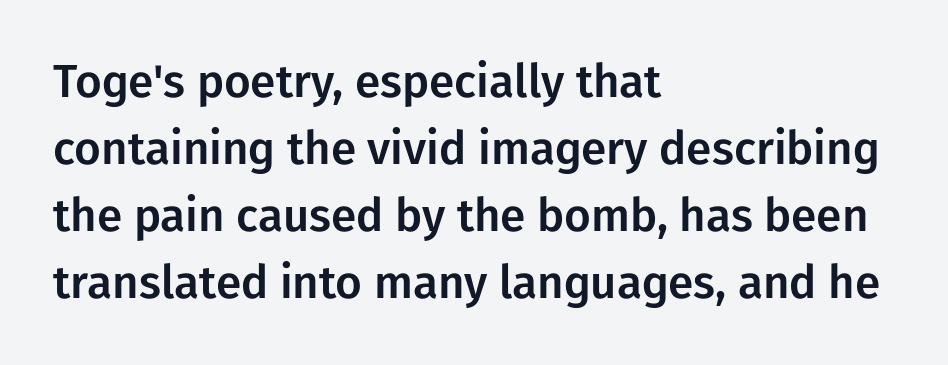
Q: Is the text italic (slanted)? A: No, it is upright.
Q: Is the typeface a serif or a sans-serif typeface? A: Sans-serif.
Q: Is the text underlined? A: No.
Q: How is the paragraph aligned? A: Left-aligned.
Q: Is the spacing between letters normal or unusually wide? A: Normal.
Q: Is the spacing between lines tight, normal or loose? A: Normal.
Q: Width (condensed, normal, or wide)? A: Normal.
Q: Stroke contrast? A: Low.
Q: x-height? A: Medium.
Q: Monospaced? A: No.
